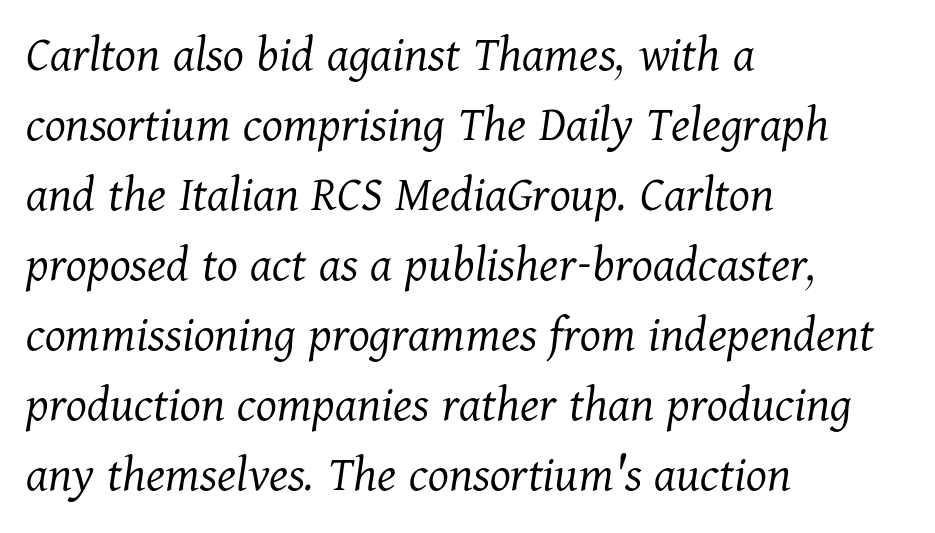
Q: Is the text bold? A: No.
Q: Is the text italic (slanted)? A: Yes, it leans right by about 11 degrees.
Q: Is the typeface a serif or a sans-serif typeface? A: Serif.
Q: Is the text underlined? A: No.
Q: How is the paragraph aligned? A: Left-aligned.
Q: Is the spacing between letters normal or unusually wide? A: Normal.
Q: Is the spacing between lines tight, normal or loose? A: Normal.
Q: Width (condensed, normal, or wide)? A: Normal.
Q: Stroke contrast? A: Medium.
Q: x-height? A: Medium.
Q: Monospaced? A: No.
